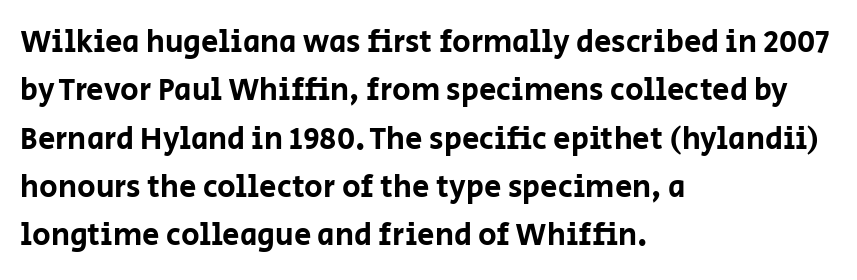
Default kerning and tracking; the words read as compact shapes. The font's upright variant was chosen for this text. This rendering features lettering with no underline. Varying glyph widths throughout — classic text-font behaviour. Does the leading feel generous? No, just average. Layout note: lines flush left.
